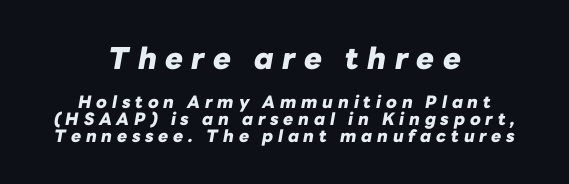
The image shows 30 px heavy type, italic (leaning right); set centered, tight line spacing (0.98x), unusually wide letter spacing (+0.28 em), not underlined; the first (top) block is 1.76x larger; low stroke contrast and a medium x-height.
